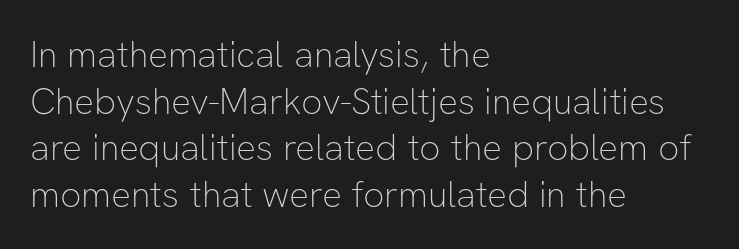
The image shows 37 px thin sans-serif type, upright; set left-aligned, normal line spacing (1.26x), normal letter spacing, not underlined; low stroke contrast and a medium x-height.
